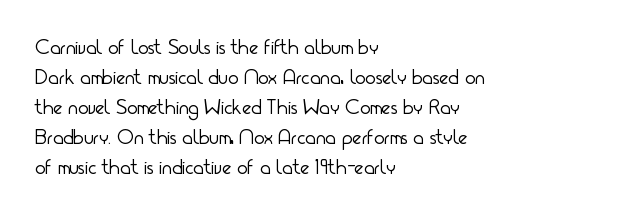
{"italic": "no", "bold": "no", "underline": "no", "align": "left", "line_spacing": "normal", "line_spacing_ratio": 1.36, "letter_spacing": "normal", "letter_spacing_em": 0.0, "glyph_px": 22}
